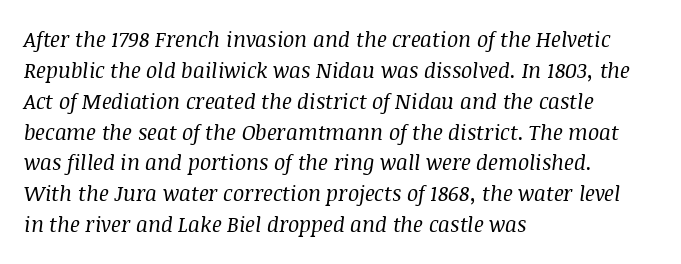
Q: Is the text bold? A: No.
Q: Is the text italic (slanted)? A: Yes, it leans right by about 8 degrees.
Q: Is the text underlined? A: No.
Q: How is the paragraph aligned? A: Left-aligned.
Q: Is the spacing between letters normal or unusually wide? A: Normal.
Q: Is the spacing between lines tight, normal or loose? A: Normal.
